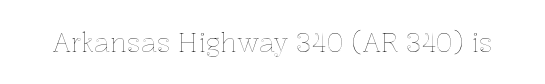
The image shows 26 px text type, upright; set normal letter spacing, not underlined.
